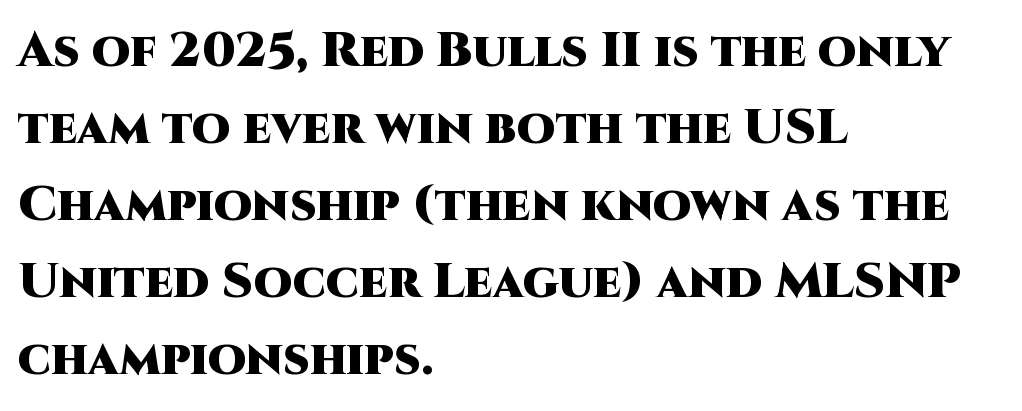
The image shows 49 px heavy sans-serif type, upright; set left-aligned, normal line spacing (1.57x), normal letter spacing, not underlined; high stroke contrast and a large x-height.
